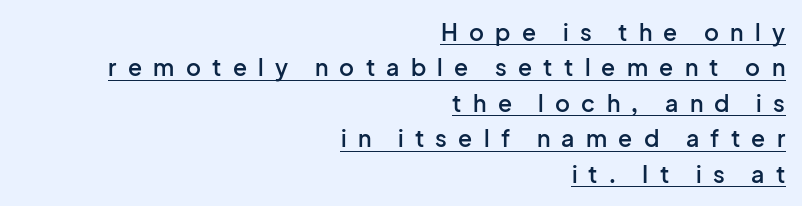
Q: Is the text bold? A: Semi-bold.
Q: Is the text italic (slanted)? A: No, it is upright.
Q: Is the text underlined? A: Yes.
Q: How is the paragraph aligned? A: Right-aligned.
Q: Is the spacing between letters normal or unusually wide? A: Unusually wide.
Q: Is the spacing between lines tight, normal or loose? A: Normal.
